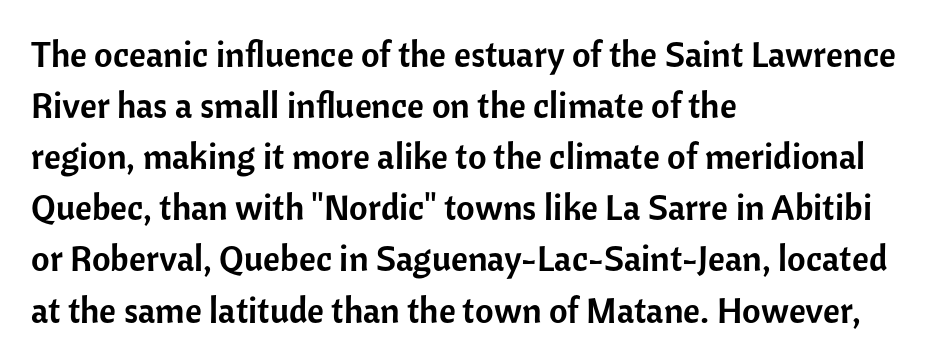
{"serif": "no", "italic": "no", "width": "normal", "stroke_contrast": "low", "x_height": "medium", "monospaced": "no", "underline": "no", "align": "left", "line_spacing": "normal", "line_spacing_ratio": 1.42, "letter_spacing": "normal", "letter_spacing_em": 0.0, "glyph_px": 36}
